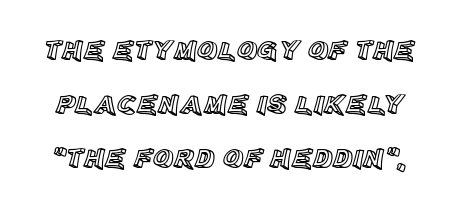
{"width": "normal", "x_height": "large", "monospaced": "no", "underline": "no", "line_spacing": "loose", "line_spacing_ratio": 1.92, "letter_spacing": "normal", "letter_spacing_em": 0.0, "glyph_px": 28}
